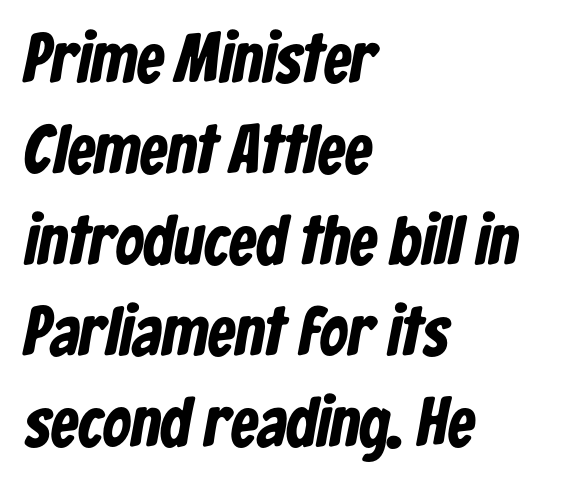
Q: Is the text bold? A: Yes.
Q: Is the typeface a serif or a sans-serif typeface? A: Sans-serif.
Q: Is the text underlined? A: No.
Q: How is the paragraph aligned? A: Left-aligned.
Q: Is the spacing between letters normal or unusually wide? A: Normal.
Q: Is the spacing between lines tight, normal or loose? A: Normal.
Q: Width (condensed, normal, or wide)? A: Condensed.
Q: Stroke contrast? A: Low.
Q: x-height? A: Medium.
Q: Monospaced? A: No.
